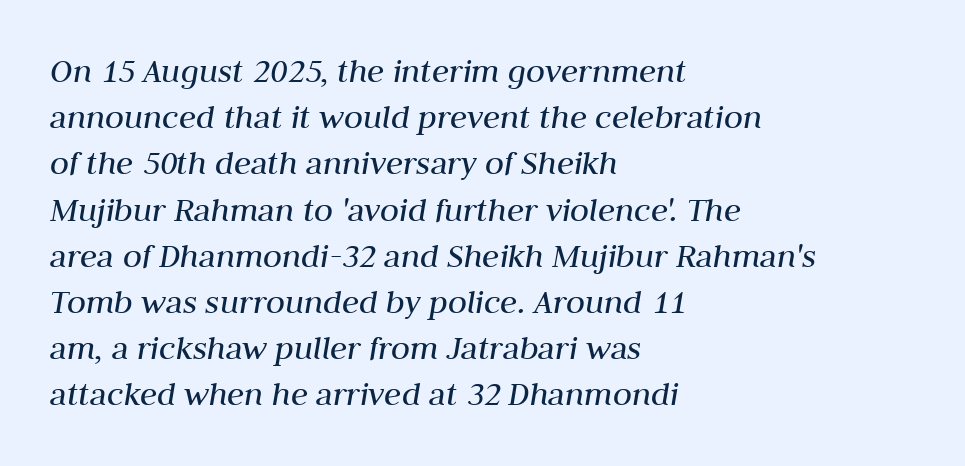
Q: Is the text bold? A: No.
Q: Is the text italic (slanted)? A: Yes, it leans right by about 10 degrees.
Q: Is the text underlined? A: No.
Q: How is the paragraph aligned? A: Left-aligned.
Q: Is the spacing between letters normal or unusually wide? A: Normal.
Q: Is the spacing between lines tight, normal or loose? A: Normal.
Q: Width (condensed, normal, or wide)? A: Normal.
Q: Stroke contrast? A: Medium.
Q: x-height? A: Medium.
Q: Monospaced? A: No.
